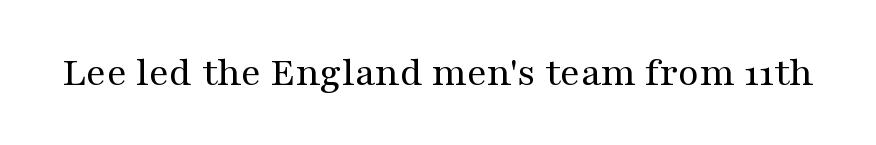
Q: Is the text bold? A: No.
Q: Is the text italic (slanted)? A: No, it is upright.
Q: Is the typeface a serif or a sans-serif typeface? A: Serif.
Q: Is the text underlined? A: No.
Q: Is the spacing between letters normal or unusually wide? A: Normal.
Q: Width (condensed, normal, or wide)? A: Wide.
Q: Stroke contrast? A: Medium.
Q: x-height? A: Medium.
Q: Monospaced? A: No.
